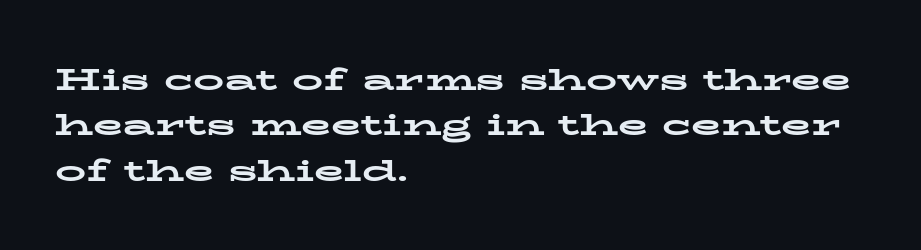
{"serif": "yes", "italic": "no", "bold": "yes", "weight": "bold", "width": "wide", "stroke_contrast": "low", "x_height": "medium", "monospaced": "no", "underline": "no", "align": "left", "line_spacing": "normal", "line_spacing_ratio": 1.46, "letter_spacing": "normal", "letter_spacing_em": 0.0, "glyph_px": 31}
